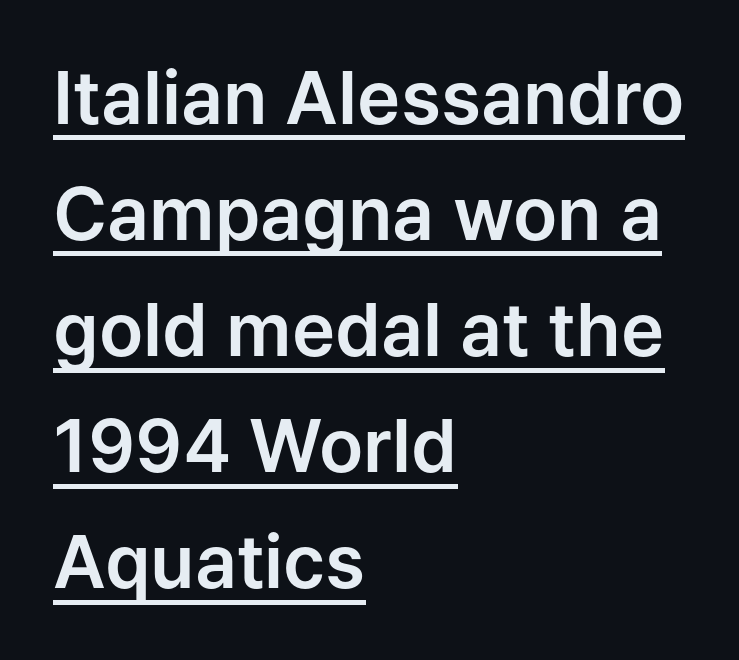
Q: Is the text italic (slanted)? A: No, it is upright.
Q: Is the typeface a serif or a sans-serif typeface? A: Sans-serif.
Q: Is the text underlined? A: Yes.
Q: How is the paragraph aligned? A: Left-aligned.
Q: Is the spacing between letters normal or unusually wide? A: Normal.
Q: Is the spacing between lines tight, normal or loose? A: Normal.
Q: Width (condensed, normal, or wide)? A: Normal.
Q: Stroke contrast? A: Low.
Q: x-height? A: Medium.
Q: Monospaced? A: No.
